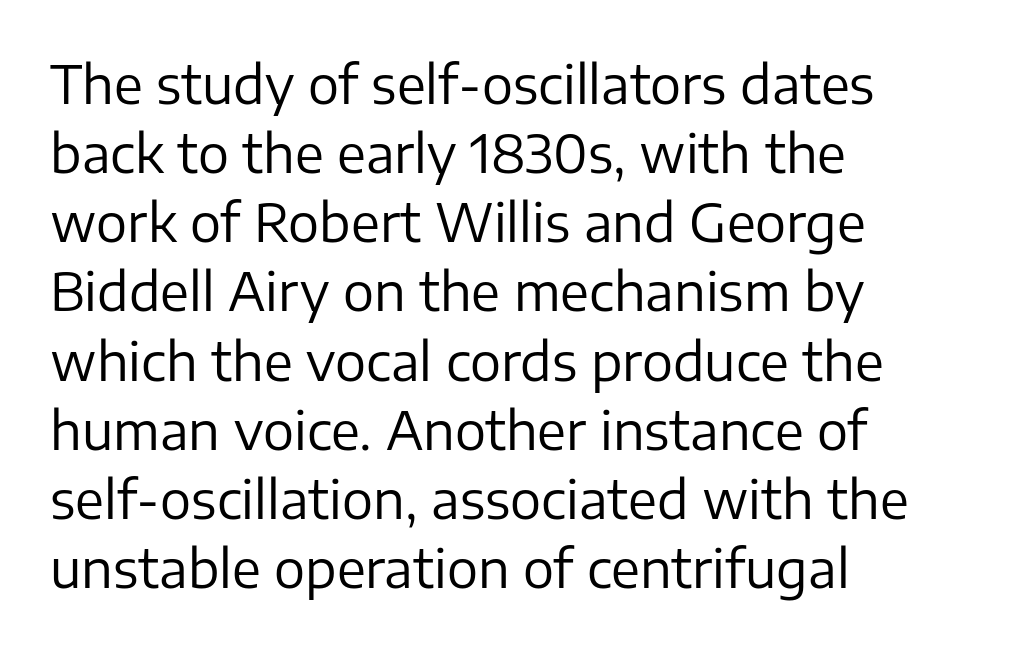
You could call the tracking neutral — neither tight nor loose. The typeface chosen for these lines omits serifs. Stems and bowls with no extra thickness — not bold. Rows of type keep a routine distance in the vertical direction. The passage shown is not underscored anywhere. The font's upright variant was chosen for this text.
